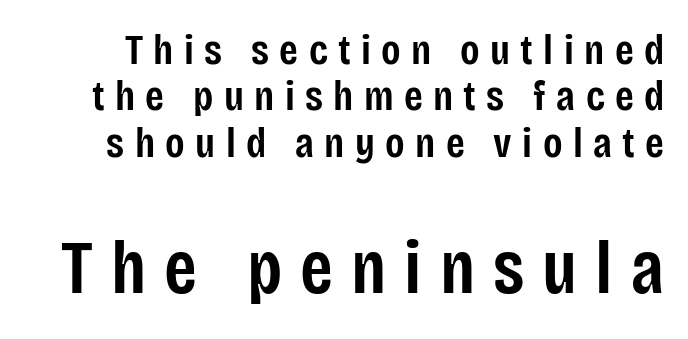
The image shows 75 px semibold, condensed sans-serif type, upright; set tight line spacing (1.08x), unusually wide letter spacing (+0.24 em), not underlined; the second (bottom) block is 1.74x larger; low stroke contrast and a large x-height.
